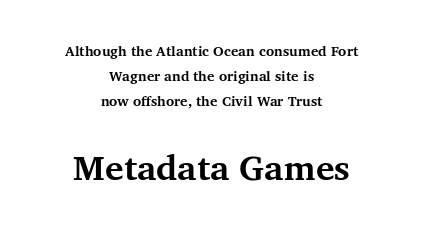
Q: Is the text bold? A: Yes.
Q: Is the text italic (slanted)? A: No, it is upright.
Q: Is the typeface a serif or a sans-serif typeface? A: Serif.
Q: Is the text underlined? A: No.
Q: How is the paragraph aligned? A: Centered.
Q: Is the spacing between letters normal or unusually wide? A: Normal.
Q: Which block of text is set in a larger size, the first (top) or the second (bottom)? A: The second (bottom) one.
Q: Width (condensed, normal, or wide)? A: Normal.
Q: Stroke contrast? A: Medium.
Q: x-height? A: Medium.
Q: Monospaced? A: No.
